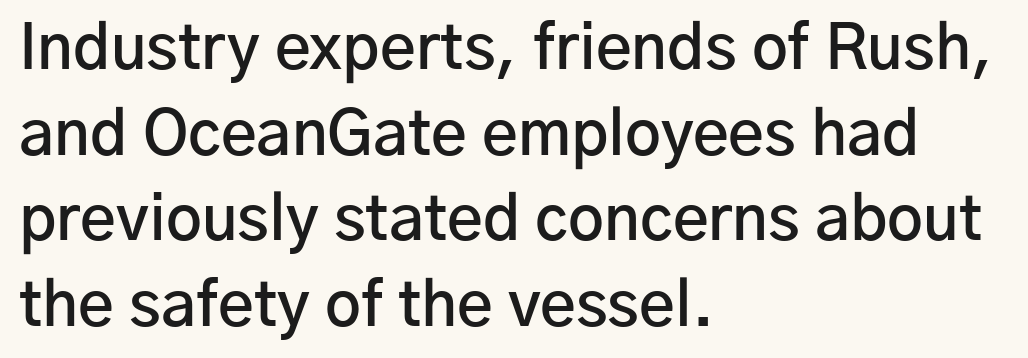
Q: Is the text bold? A: Semi-bold.
Q: Is the text italic (slanted)? A: No, it is upright.
Q: Is the typeface a serif or a sans-serif typeface? A: Sans-serif.
Q: Is the text underlined? A: No.
Q: How is the paragraph aligned? A: Left-aligned.
Q: Is the spacing between letters normal or unusually wide? A: Normal.
Q: Is the spacing between lines tight, normal or loose? A: Normal.
Q: Width (condensed, normal, or wide)? A: Normal.
Q: Stroke contrast? A: Low.
Q: x-height? A: Medium.
Q: Monospaced? A: No.
